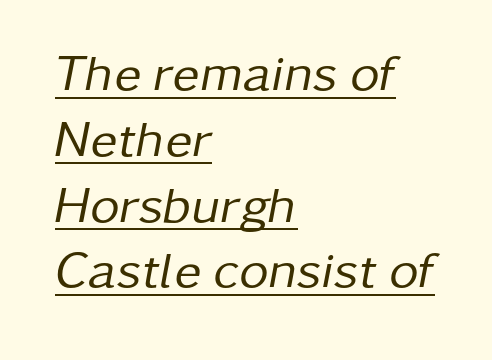
The sample's only ornament is a line tracing under the words. Emphasis-style slanted type is in use. Compared with a centered layout, this one pins lines to the left instead. The block of text has a typical density, with ordinary space between rows. You could not count columns in this text — the font is proportionally spaced.
